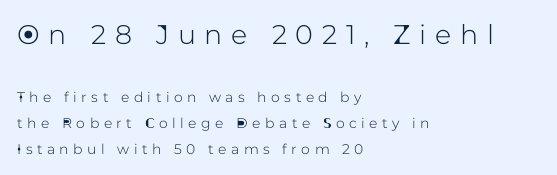
The image shows 27 px text type, upright; set left-aligned, line spacing 1.84x, unusually wide letter spacing (+0.32 em), not underlined; the first (top) block is 1.93x larger.
